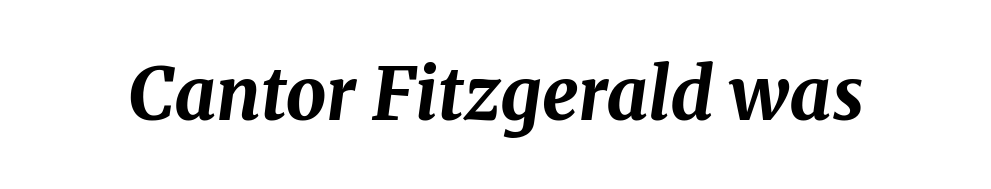
The image shows 72 px bold type, italic (leaning right); set normal letter spacing, not underlined; medium stroke contrast and a medium x-height.
